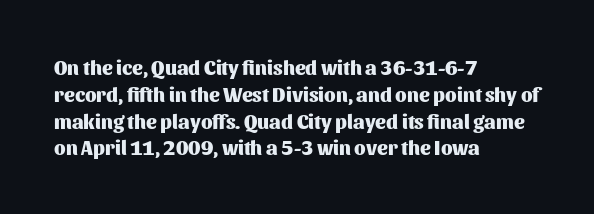
The image shows 20 px bold type, upright; set left-aligned, normal line spacing (1.34x), normal letter spacing, not underlined.
